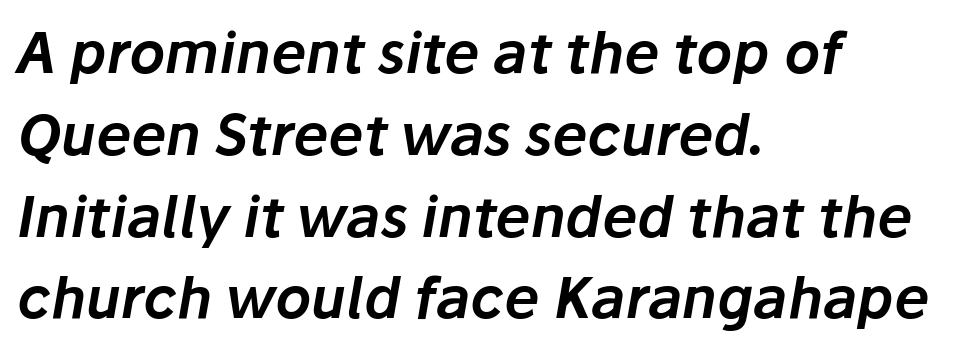
{"italic": "yes", "lean": "right", "slant_degrees": 10, "width": "normal", "stroke_contrast": "low", "x_height": "medium", "monospaced": "no", "underline": "no", "align": "left", "line_spacing": "normal", "line_spacing_ratio": 1.46, "letter_spacing": "normal", "letter_spacing_em": 0.0, "glyph_px": 56}
